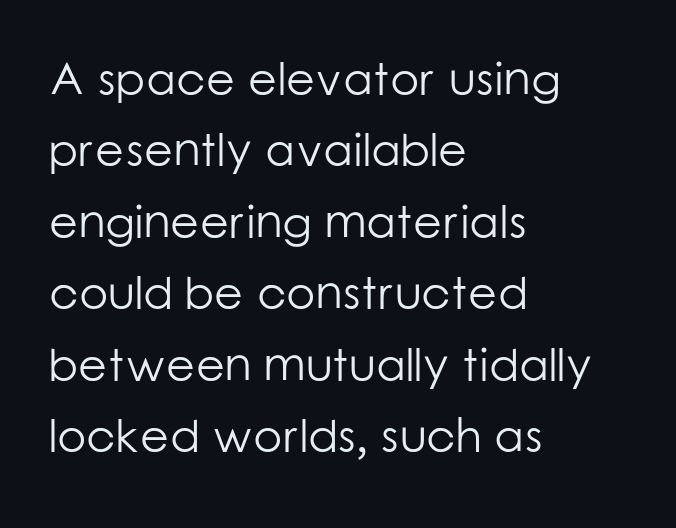
The image shows 47 px light sans-serif type, upright; set left-aligned, normal line spacing (1.52x), normal letter spacing, not underlined; low stroke contrast and a medium x-height.
